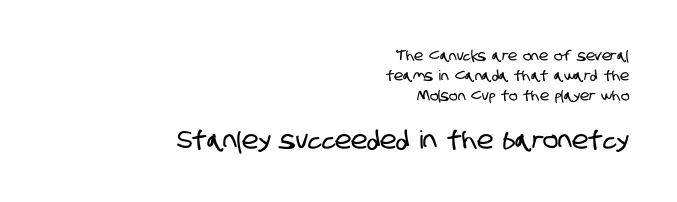
Q: Is the text underlined? A: No.
Q: How is the paragraph aligned? A: Right-aligned.
Q: Is the spacing between letters normal or unusually wide? A: Normal.
Q: Is the spacing between lines tight, normal or loose? A: Normal.
Q: Which block of text is set in a larger size, the first (top) or the second (bottom)? A: The second (bottom) one.
